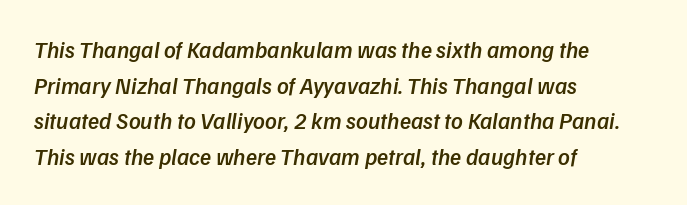
The image shows 23 px text type; set left-aligned, normal line spacing (1.55x), normal letter spacing, not underlined.
